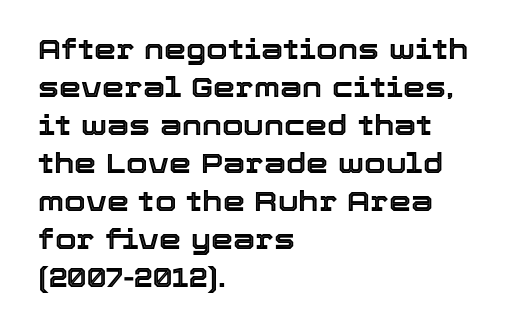
Here the glyphs are tracked normally, forming tight word shapes. Anything drawn beneath the words? Only blank space. These lines sit exactly where default settings would place them. Nope, not italic — everything's standing straight. Horizontal alignment here is leftward, the default for most running prose.
